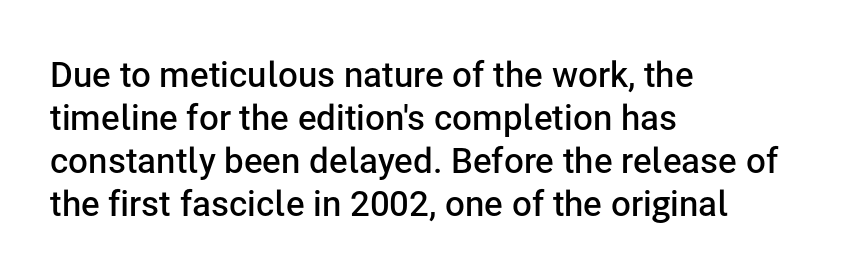
The image shows 35 px semibold sans-serif type, upright; set left-aligned, line spacing 1.23x, normal letter spacing, not underlined; low stroke contrast and a medium x-height.
